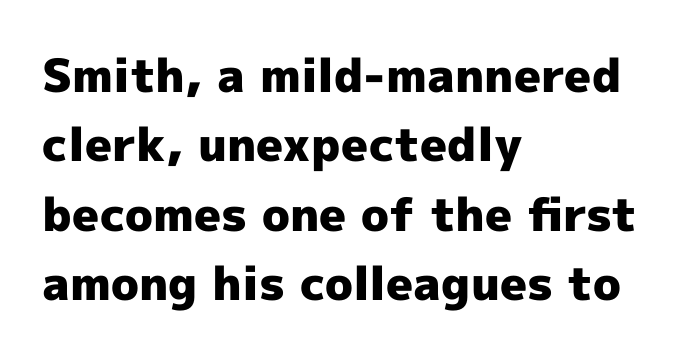
The image shows 46 px heavy sans-serif type, upright; set left-aligned, normal line spacing (1.51x), normal letter spacing, not underlined; a medium x-height.
